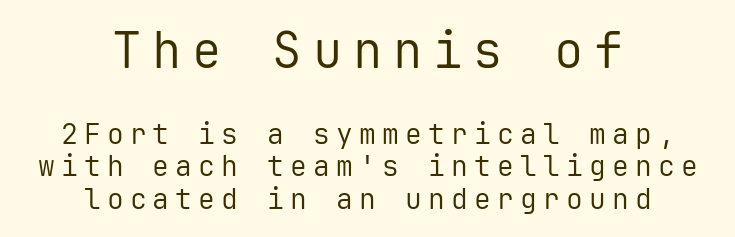
The image shows 49 px regular-weight sans-serif type, upright, monospaced; set centered, line spacing 1.17x, unusually wide letter spacing (+0.22 em), not underlined; the first (top) block is 1.75x larger; low stroke contrast and a medium x-height.
